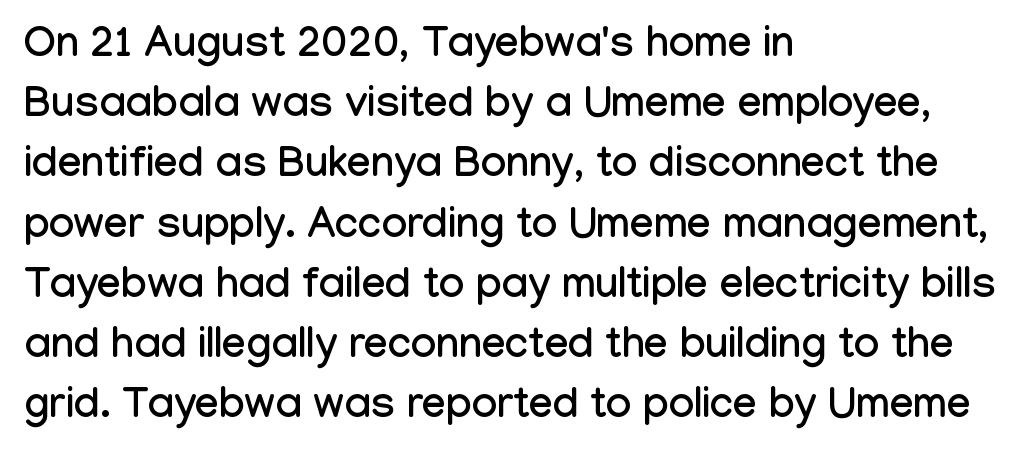
It's the straight-up-and-down kind of type. Proportional: the letters do not fall into vertical columns. Typeset ragged right — the left edge is the straight one. The rows are spaced the way most documents space them.
